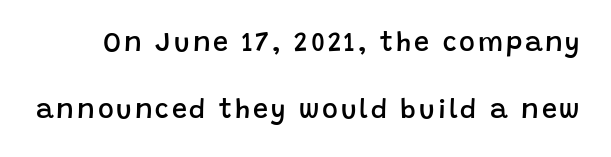
The image shows 27 px text type, upright; set loose line spacing (2.48x), not underlined.
